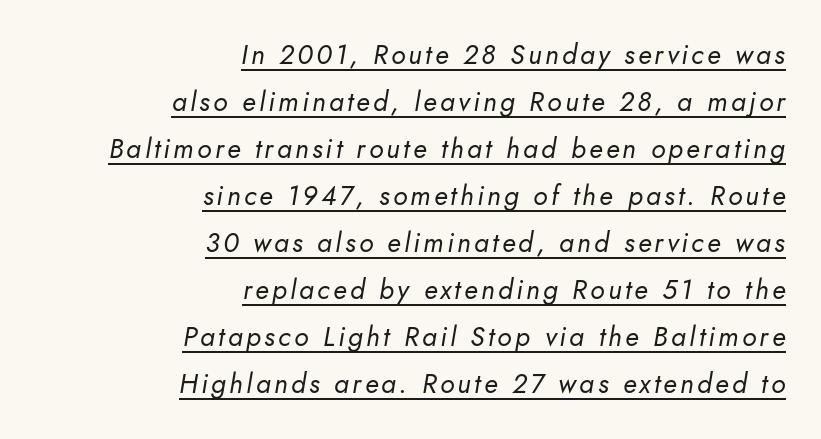
Q: Is the text bold? A: No.
Q: Is the text italic (slanted)? A: Yes, it leans right by about 10 degrees.
Q: Is the text underlined? A: Yes.
Q: How is the paragraph aligned? A: Right-aligned.
